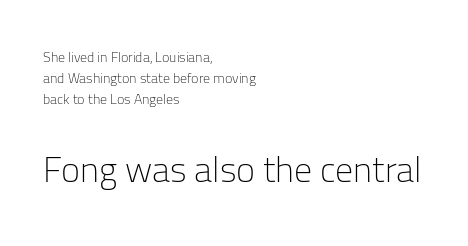
{"serif": "no", "italic": "no", "bold": "no", "weight": "light", "width": "normal", "stroke_contrast": "low", "x_height": "medium", "monospaced": "no", "underline": "no", "align": "left", "line_spacing": "normal", "line_spacing_ratio": 1.5, "letter_spacing": "normal", "letter_spacing_em": 0.0, "larger_block": "second", "size_ratio": 2.57, "glyph_px": 36}
